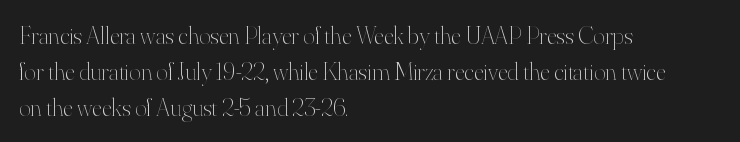
The image shows 25 px text type, upright; set left-aligned, normal line spacing (1.44x), normal letter spacing, not underlined.
